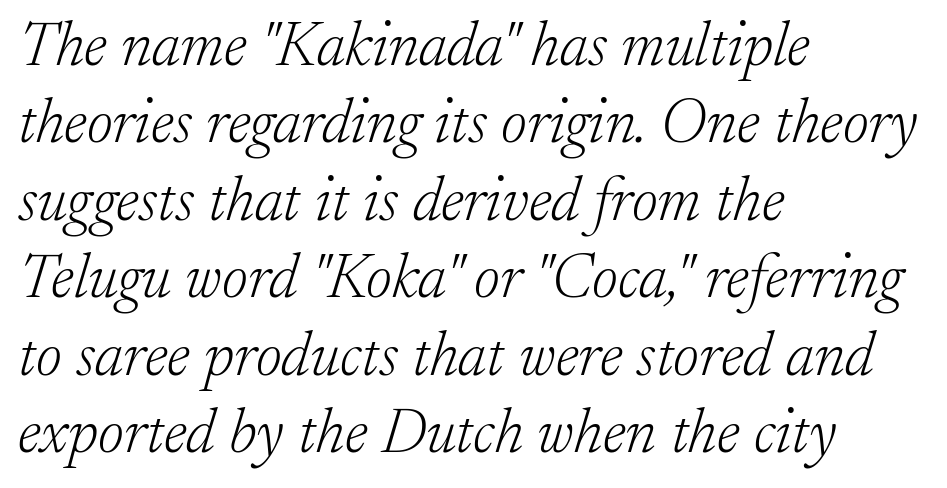
Q: Is the text bold? A: No.
Q: Is the text italic (slanted)? A: Yes, it leans right by about 17 degrees.
Q: Is the typeface a serif or a sans-serif typeface? A: Serif.
Q: Is the text underlined? A: No.
Q: How is the paragraph aligned? A: Left-aligned.
Q: Is the spacing between letters normal or unusually wide? A: Normal.
Q: Width (condensed, normal, or wide)? A: Normal.
Q: Stroke contrast? A: Low.
Q: x-height? A: Small.
Q: Monospaced? A: No.
